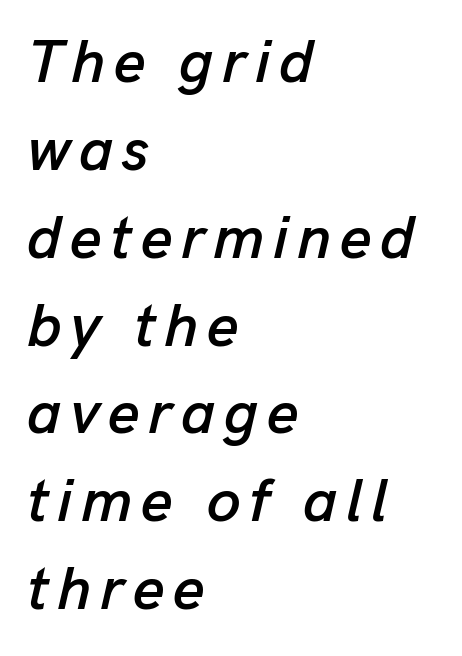
The image shows 61 px text type, italic (leaning right); set left-aligned, normal line spacing (1.44x), not underlined; low stroke contrast and a medium x-height.
